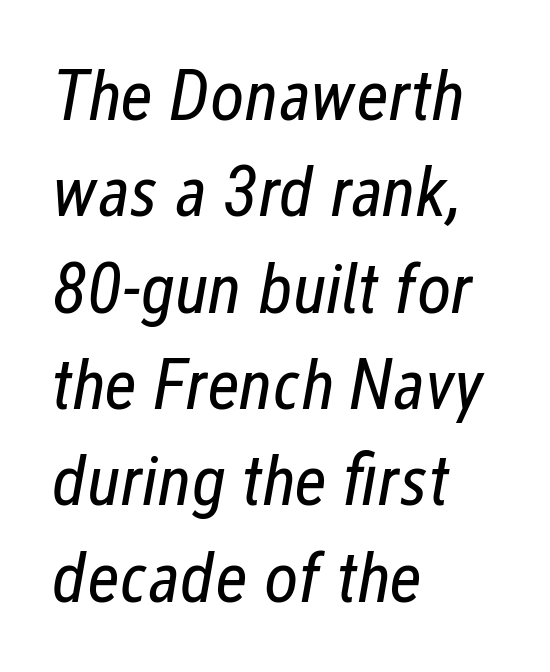
{"italic": "yes", "lean": "right", "slant_degrees": 12, "bold": "no", "weight": "regular", "width": "condensed", "stroke_contrast": "low", "x_height": "medium", "monospaced": "no", "underline": "no", "align": "left", "line_spacing": "normal", "line_spacing_ratio": 1.32, "letter_spacing": "normal", "letter_spacing_em": 0.0, "glyph_px": 73}
